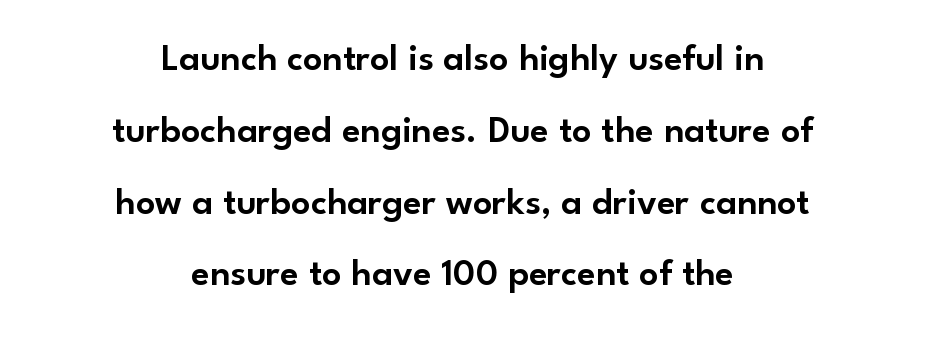
{"serif": "no", "italic": "no", "width": "normal", "stroke_contrast": "low", "x_height": "small", "monospaced": "no", "underline": "no", "align": "center", "line_spacing_ratio": 1.89, "letter_spacing": "normal", "letter_spacing_em": 0.0, "glyph_px": 38}
